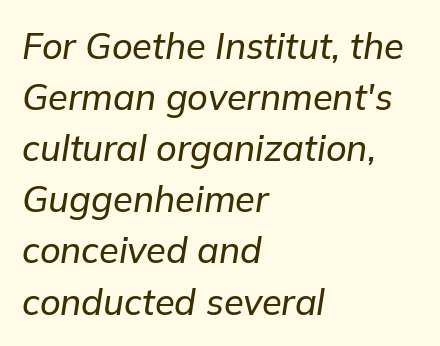
{"italic": "yes", "lean": "right", "slant_degrees": 9, "width": "normal", "stroke_contrast": "low", "x_height": "medium", "monospaced": "no", "underline": "no", "align": "left", "line_spacing": "normal", "line_spacing_ratio": 1.42, "letter_spacing": "normal", "letter_spacing_em": 0.0, "glyph_px": 36}
